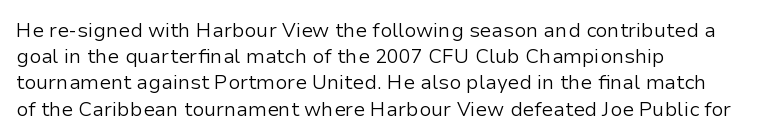
No chunkiness to these letters — they're not bold. Alignment: flush left. Do the letters lean? They stand straight. Horizontal bands of white between lines are of average thickness. Has an underline been added? It has not. Is the letter spacing exaggerated? No — it looks like the ordinary default.
